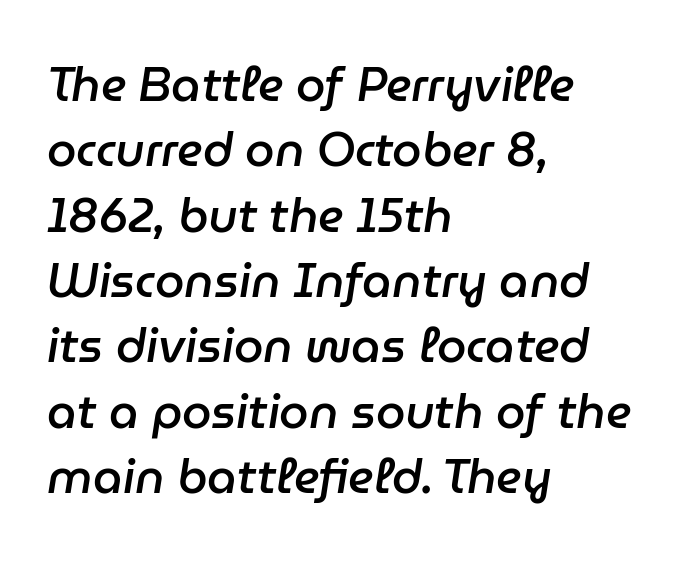
Words appear dense and cohesive because spacing is normal. The glyphs look as if they've been sheared to an angle. The glyphs have the mass of a demibold cut, below bold. Check under the words: just untouched page. The paragraph has a hard left edge and a soft right edge. The passage shown is typed in a proportional face where columns would drift.
